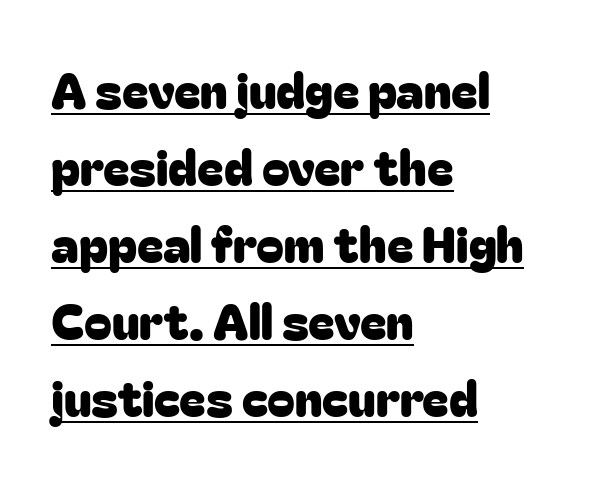
Q: Is the text italic (slanted)? A: No, it is upright.
Q: Is the typeface a serif or a sans-serif typeface? A: Sans-serif.
Q: Is the text underlined? A: Yes.
Q: How is the paragraph aligned? A: Left-aligned.
Q: Is the spacing between letters normal or unusually wide? A: Normal.
Q: Is the spacing between lines tight, normal or loose? A: Normal.
Q: Width (condensed, normal, or wide)? A: Normal.
Q: Stroke contrast? A: Low.
Q: x-height? A: Medium.
Q: Monospaced? A: No.
